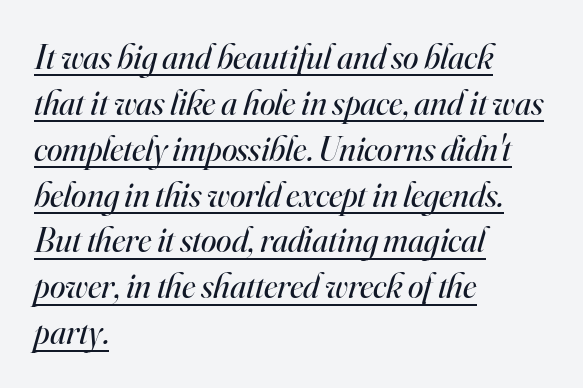
The image shows 35 px regular-weight serif type, italic (leaning right); set left-aligned, normal line spacing (1.31x), normal letter spacing, underlined; high stroke contrast and a small x-height.
